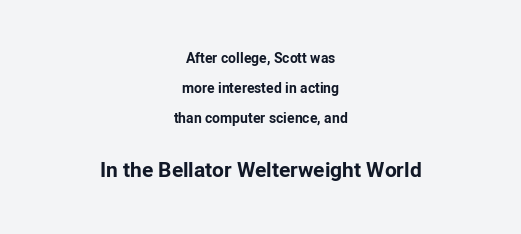
Q: Is the text bold? A: Yes.
Q: Is the text italic (slanted)? A: No, it is upright.
Q: Is the text underlined? A: No.
Q: How is the paragraph aligned? A: Centered.
Q: Is the spacing between letters normal or unusually wide? A: Normal.
Q: Is the spacing between lines tight, normal or loose? A: Loose.
Q: Which block of text is set in a larger size, the first (top) or the second (bottom)? A: The second (bottom) one.
